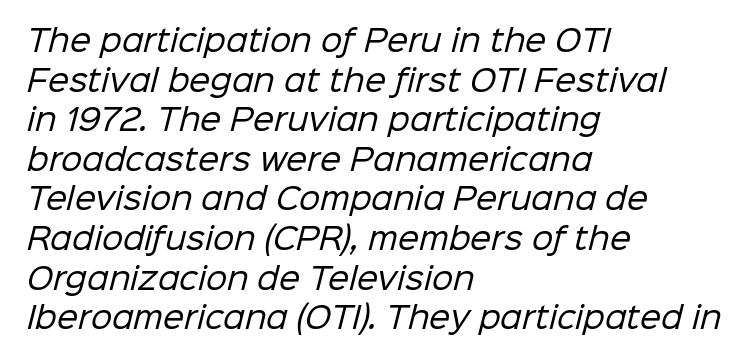
{"serif": "no", "bold": "no", "weight": "regular", "width": "normal", "stroke_contrast": "low", "x_height": "medium", "monospaced": "no", "underline": "no", "align": "left", "line_spacing": "normal", "line_spacing_ratio": 1.32, "letter_spacing": "normal", "letter_spacing_em": 0.0, "glyph_px": 30}
